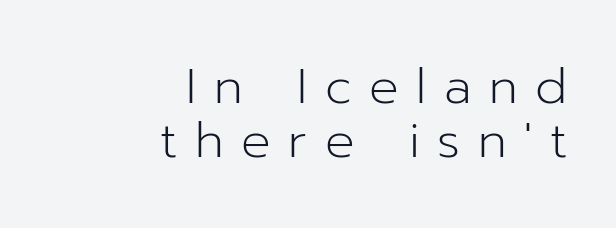
Style check: upright. Is this a sans? Yes — the strokes have no serifs. Underlining? Definitely not there. Each line ends at the same right margin while the left side varies.
